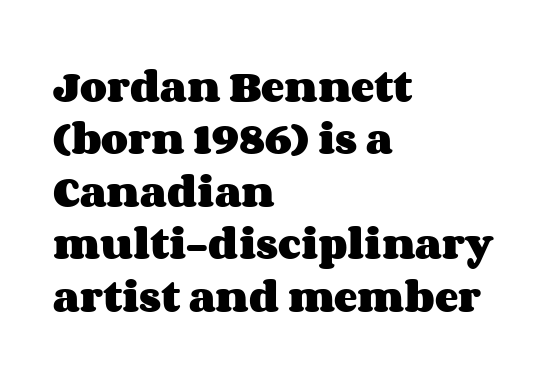
The image shows 35 px heavy, wide type, upright; set left-aligned, normal line spacing (1.5x), normal letter spacing, not underlined; medium stroke contrast and a large x-height.
